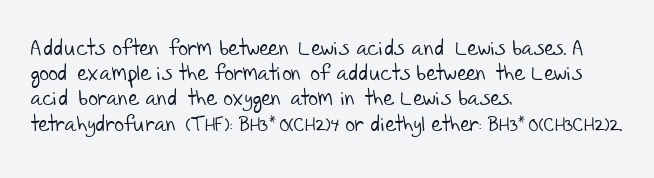
The image shows 21 px text type; set left-aligned, line spacing 1.2x, normal letter spacing, not underlined.
